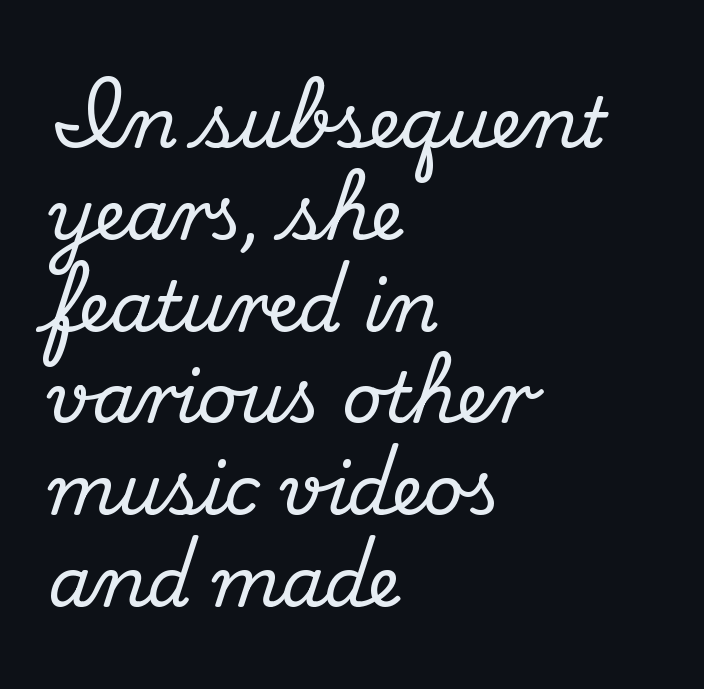
The horizontal fit of the characters is conventional and even. Normally led — the rows are evenly, conventionally spaced. The space directly below the letters is spotless. The lines are quadded left.
